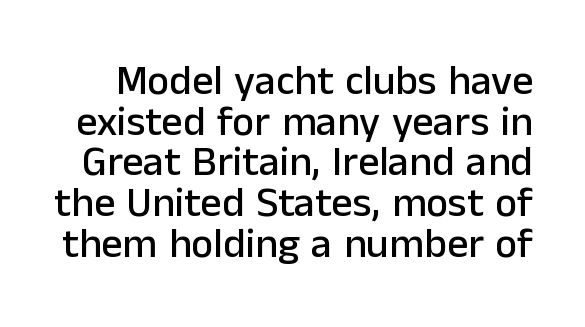
The image shows 42 px sans-serif type, upright; set tight line spacing (0.97x), normal letter spacing, not underlined; low stroke contrast and a medium x-height.
